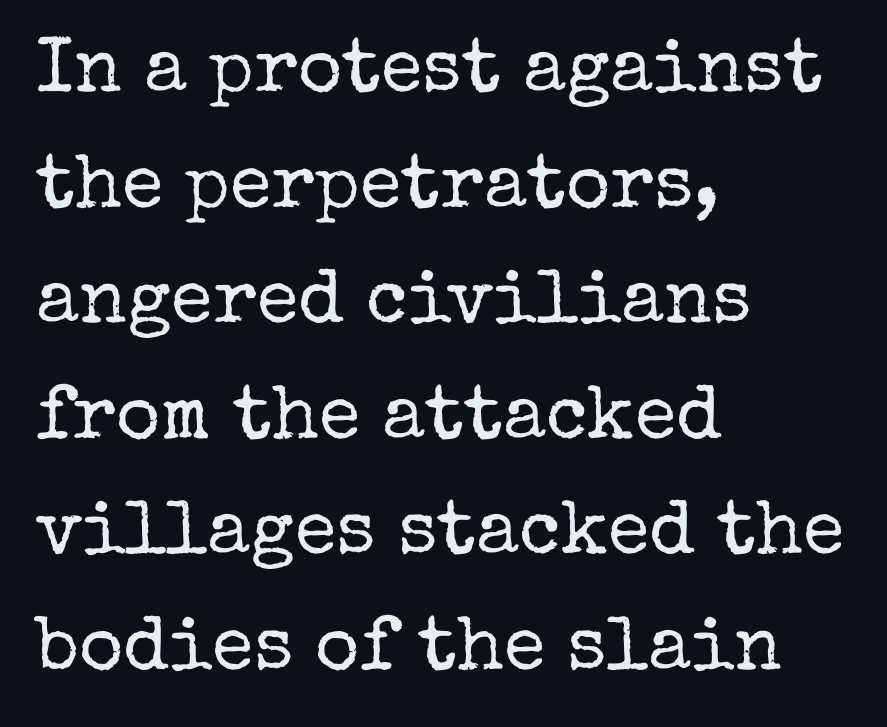
Q: Is the text bold? A: No.
Q: Is the text italic (slanted)? A: No, it is upright.
Q: Is the typeface a serif or a sans-serif typeface? A: Serif.
Q: Is the text underlined? A: No.
Q: How is the paragraph aligned? A: Left-aligned.
Q: Is the spacing between letters normal or unusually wide? A: Normal.
Q: Is the spacing between lines tight, normal or loose? A: Normal.
Q: Width (condensed, normal, or wide)? A: Normal.
Q: Stroke contrast? A: Low.
Q: x-height? A: Medium.
Q: Monospaced? A: No.
